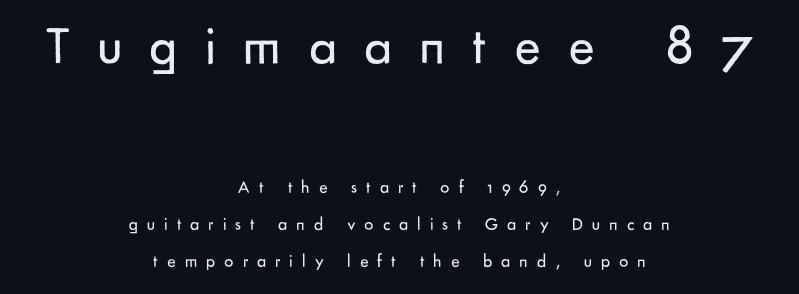
{"serif": "no", "italic": "no", "bold": "no", "weight": "regular", "width": "normal", "stroke_contrast": "low", "x_height": "small", "monospaced": "no", "underline": "no", "align": "center", "line_spacing": "loose", "line_spacing_ratio": 2.05, "letter_spacing": "wide", "letter_spacing_em": 0.5, "larger_block": "first", "size_ratio": 3.06, "glyph_px": 55}
